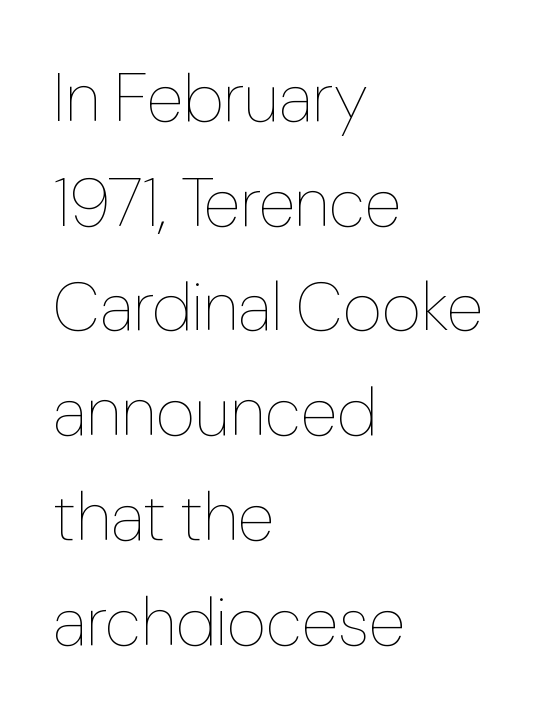
Q: Is the text bold? A: No.
Q: Is the text italic (slanted)? A: No, it is upright.
Q: Is the text underlined? A: No.
Q: How is the paragraph aligned? A: Left-aligned.
Q: Is the spacing between letters normal or unusually wide? A: Normal.
Q: Is the spacing between lines tight, normal or loose? A: Normal.
Q: Width (condensed, normal, or wide)? A: Normal.
Q: Stroke contrast? A: Low.
Q: x-height? A: Medium.
Q: Monospaced? A: No.
